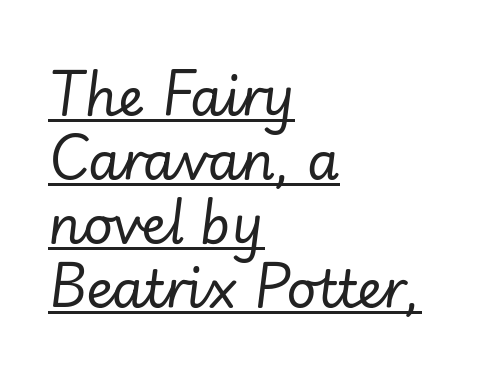
{"italic": "yes", "lean": "right", "slant_degrees": 7, "bold": "no", "weight": "regular", "width": "normal", "stroke_contrast": "low", "x_height": "small", "monospaced": "no", "underline": "yes", "align": "left", "line_spacing_ratio": 1.23, "letter_spacing": "normal", "letter_spacing_em": 0.0, "glyph_px": 52}
